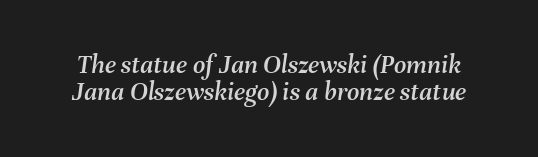
{"italic": "yes", "lean": "right", "slant_degrees": 8, "underline": "no", "line_spacing": "tight", "line_spacing_ratio": 0.99, "letter_spacing": "normal", "letter_spacing_em": 0.0, "glyph_px": 27}
